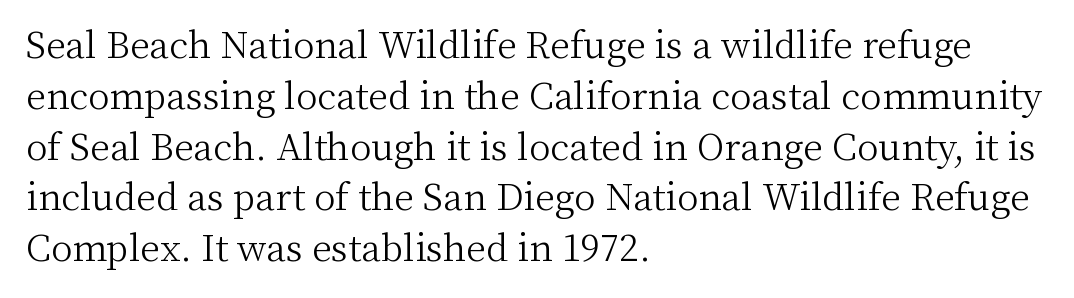
Are there feet on the stems? There are — it's a serif. The specimen omits any rule beneath the text block's lines. How are the letters spaced? Ordinarily, with no added tracking. Characters remain perfectly vertical along every line. Leading: standard. In CSS terms this would be text-align: left.
